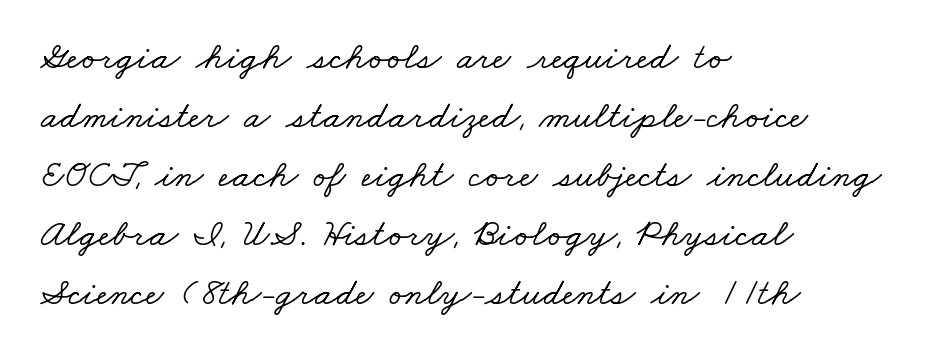
Q: Is the typeface a serif or a sans-serif typeface? A: Serif.
Q: Is the text underlined? A: No.
Q: How is the paragraph aligned? A: Left-aligned.
Q: Is the spacing between letters normal or unusually wide? A: Normal.
Q: Is the spacing between lines tight, normal or loose? A: Normal.
Q: Width (condensed, normal, or wide)? A: Wide.
Q: Stroke contrast? A: Low.
Q: x-height? A: Small.
Q: Monospaced? A: No.
